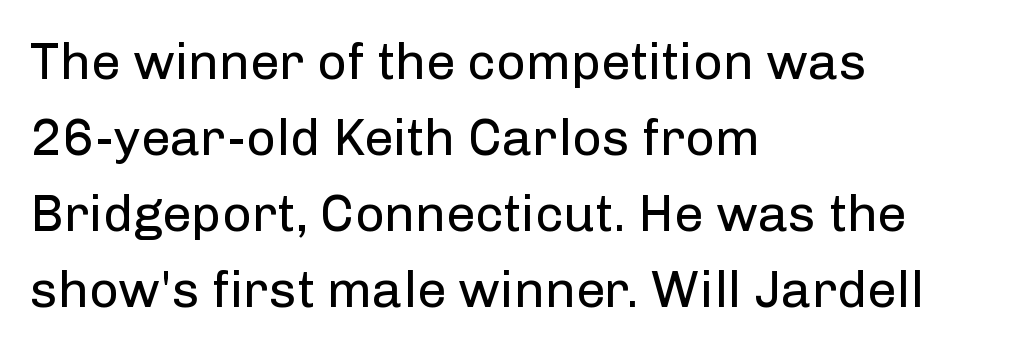
This sample is left-justified, so line endings fall wherever the words run out. When letters stand straight like this, we call the style roman or upright. Baseline-to-baseline distance is the conventional proportion of letter height. Stroke mass is kept to a normal reading level or below.
